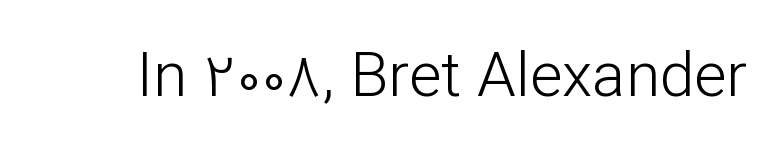
The image shows 62 px light sans-serif type, upright; set normal letter spacing, not underlined; low stroke contrast and a medium x-height.
